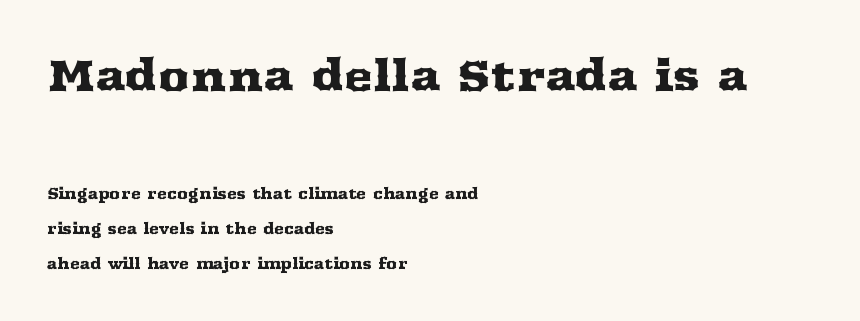
The image shows 44 px wide serif type, upright; set left-aligned, loose line spacing (2.32x), normal letter spacing, not underlined; the first (top) block is 2.93x larger; medium stroke contrast and a medium x-height.
